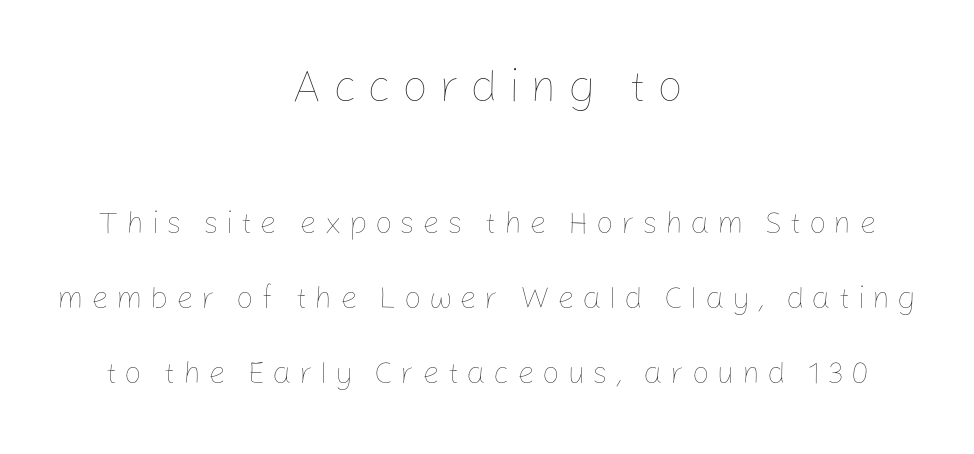
Which of the two is more prominent by size? The first, at the top. Decoration check: the copy has no underline. Does the leading feel generous? Absolutely, it's lavish. The horizontal fit of the characters is loose and conspicuously gappy.
